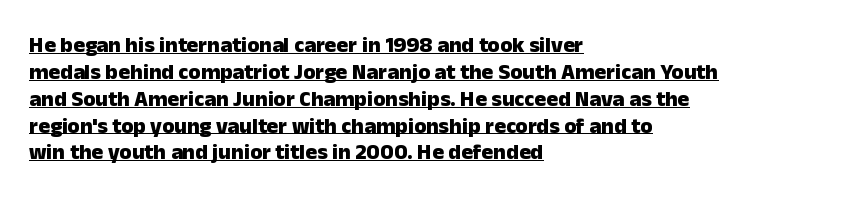
The image shows 22 px bold type, upright; set left-aligned, line spacing 1.22x, normal letter spacing, underlined.
